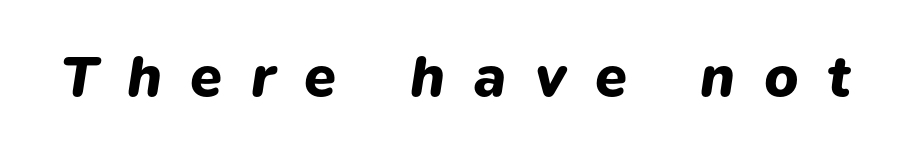
The image shows 58 px heavy type, italic (leaning right); set unusually wide letter spacing (+0.49 em), not underlined; low stroke contrast and a medium x-height.
